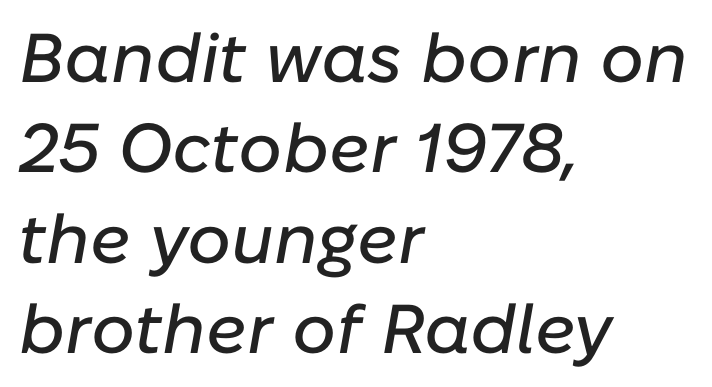
Q: Is the text italic (slanted)? A: Yes, it leans right by about 10 degrees.
Q: Is the text underlined? A: No.
Q: How is the paragraph aligned? A: Left-aligned.
Q: Is the spacing between letters normal or unusually wide? A: Normal.
Q: Is the spacing between lines tight, normal or loose? A: Normal.
Q: Width (condensed, normal, or wide)? A: Normal.
Q: Stroke contrast? A: Low.
Q: x-height? A: Medium.
Q: Monospaced? A: No.
